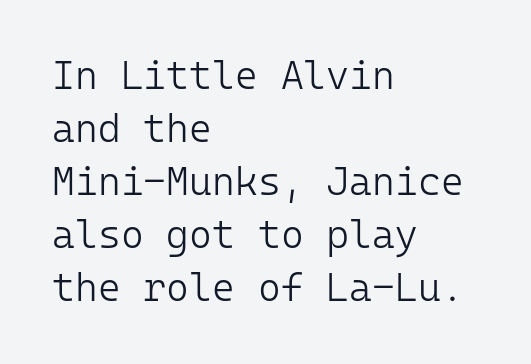
{"serif": "no", "italic": "no", "bold": "no", "weight": "light", "width": "normal", "stroke_contrast": "low", "x_height": "medium", "monospaced": "yes", "underline": "no", "align": "left", "line_spacing": "normal", "line_spacing_ratio": 1.36, "letter_spacing": "normal", "letter_spacing_em": 0.0, "glyph_px": 39}
